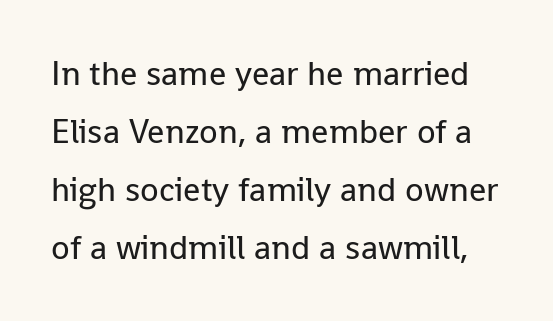
{"serif": "no", "italic": "no", "bold": "no", "weight": "regular", "width": "normal", "stroke_contrast": "low", "x_height": "medium", "monospaced": "no", "underline": "no", "line_spacing_ratio": 1.71, "letter_spacing": "normal", "letter_spacing_em": 0.0, "glyph_px": 34}
